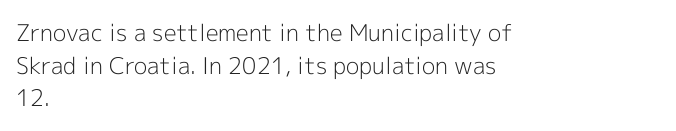
Q: Is the text bold? A: No.
Q: Is the text italic (slanted)? A: No, it is upright.
Q: Is the text underlined? A: No.
Q: How is the paragraph aligned? A: Left-aligned.
Q: Is the spacing between letters normal or unusually wide? A: Normal.
Q: Is the spacing between lines tight, normal or loose? A: Normal.
